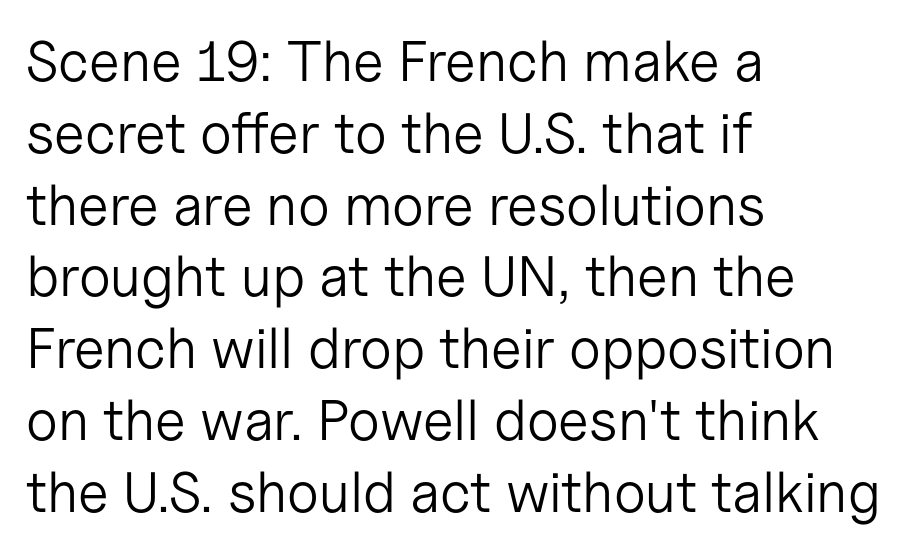
Just letters on the line, the space beneath them empty. The paragraph shown leans on its left margin. Each letter keeps its own natural width here, so spacing adapts to shape. Letter spacing: default. One glance says typical: line gaps are just what's usual.
